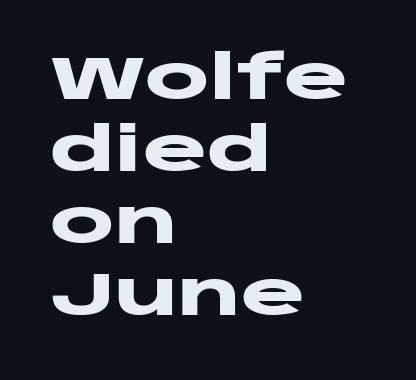
The text was rendered using a sans face with plain stroke endings. If you drew a ruler down the left edge, every line would touch it. The face used here is proportionally spaced, like ordinary book or web type. The sample has been set heavy, in full bold.
